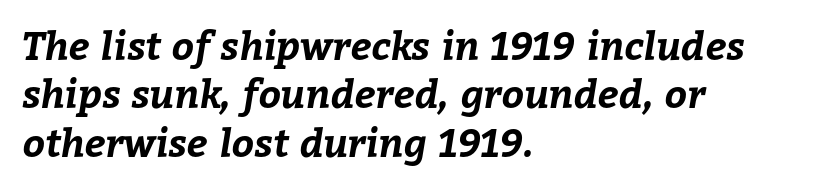
The image shows 39 px bold type; set left-aligned, line spacing 1.24x, normal letter spacing, not underlined; low stroke contrast and a medium x-height.
